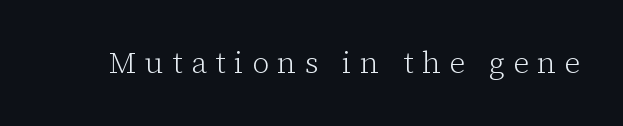
Q: Is the text bold? A: No.
Q: Is the text italic (slanted)? A: No, it is upright.
Q: Is the typeface a serif or a sans-serif typeface? A: Serif.
Q: Is the text underlined? A: No.
Q: Is the spacing between letters normal or unusually wide? A: Unusually wide.
Q: Width (condensed, normal, or wide)? A: Normal.
Q: Stroke contrast? A: Low.
Q: x-height? A: Medium.
Q: Monospaced? A: No.
